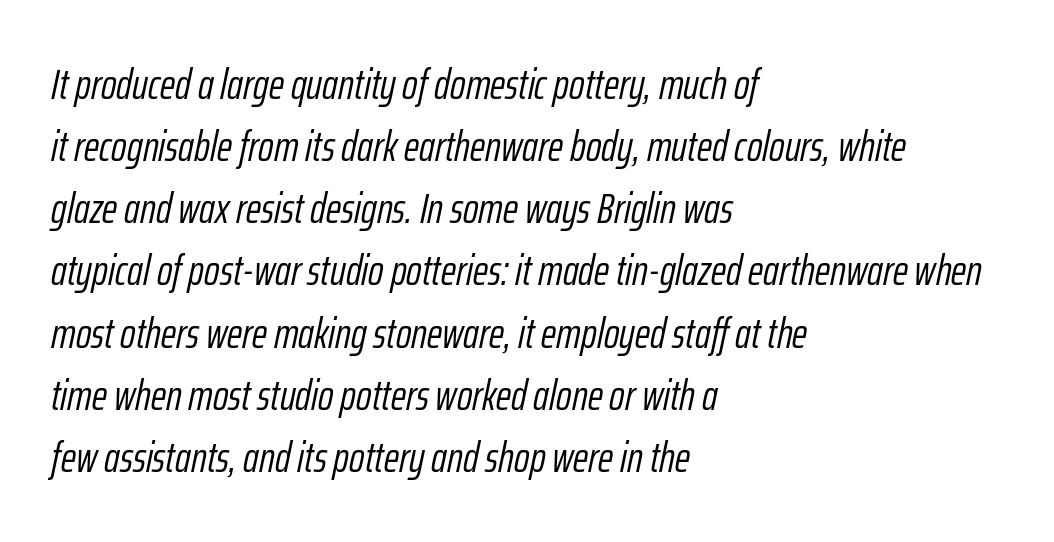
{"italic": "yes", "lean": "right", "slant_degrees": 12, "bold": "no", "weight": "light", "width": "condensed", "stroke_contrast": "low", "x_height": "medium", "monospaced": "no", "underline": "no", "align": "left", "line_spacing": "normal", "line_spacing_ratio": 1.48, "letter_spacing": "normal", "letter_spacing_em": 0.0, "glyph_px": 42}
